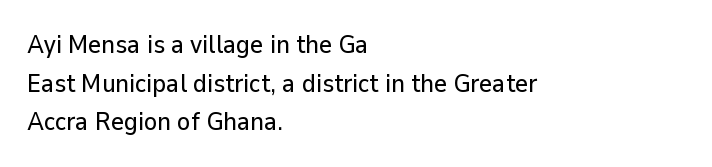
Q: Is the text italic (slanted)? A: No, it is upright.
Q: Is the text underlined? A: No.
Q: How is the paragraph aligned? A: Left-aligned.
Q: Is the spacing between letters normal or unusually wide? A: Normal.
Q: Is the spacing between lines tight, normal or loose? A: Normal.
